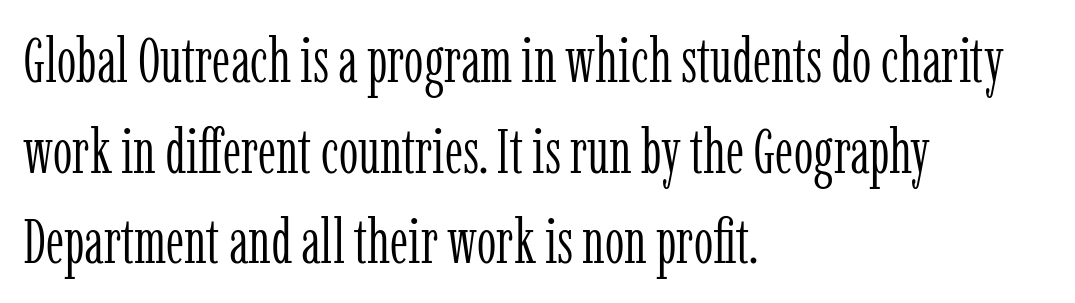
The glyphs in this specimen are seriffed. Horizontal alignment here is leftward, the default for most running prose. These lines were composed using upright roman letters. Caption: standard tracking, unaltered. A typesetter would call this proportional, since set widths differ per character.
